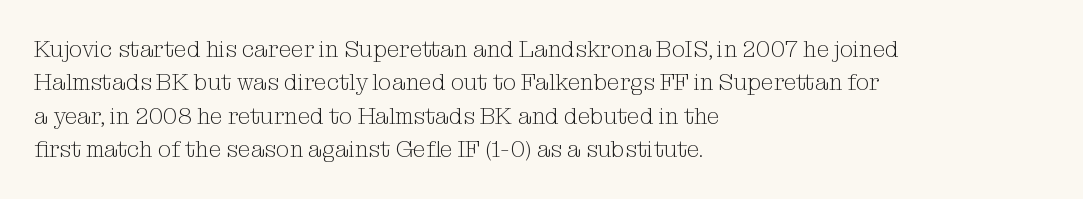
{"italic": "no", "bold": "no", "underline": "no", "align": "left", "line_spacing": "normal", "line_spacing_ratio": 1.45, "letter_spacing": "normal", "letter_spacing_em": 0.0, "glyph_px": 23}
